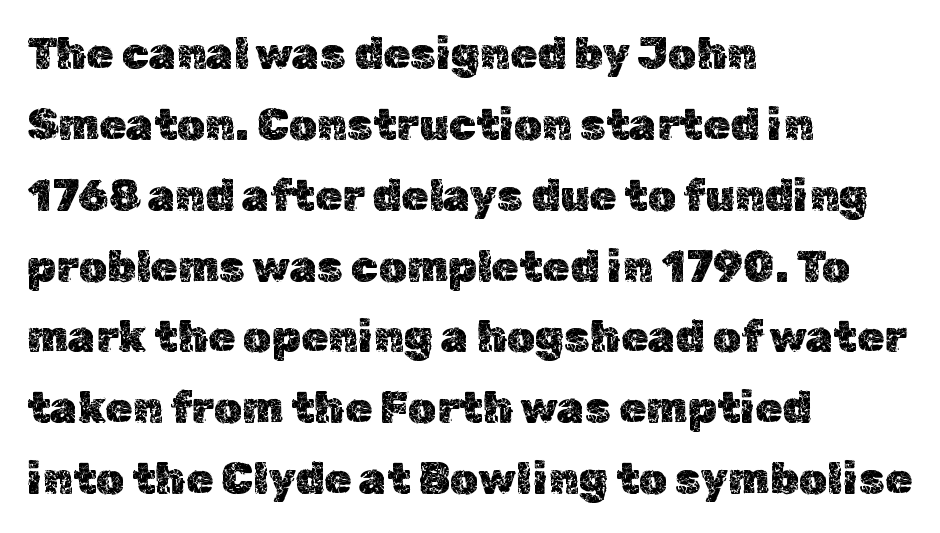
{"italic": "no", "width": "normal", "x_height": "medium", "monospaced": "no", "underline": "no", "align": "left", "line_spacing": "normal", "line_spacing_ratio": 1.61, "letter_spacing": "normal", "letter_spacing_em": 0.0, "glyph_px": 44}
